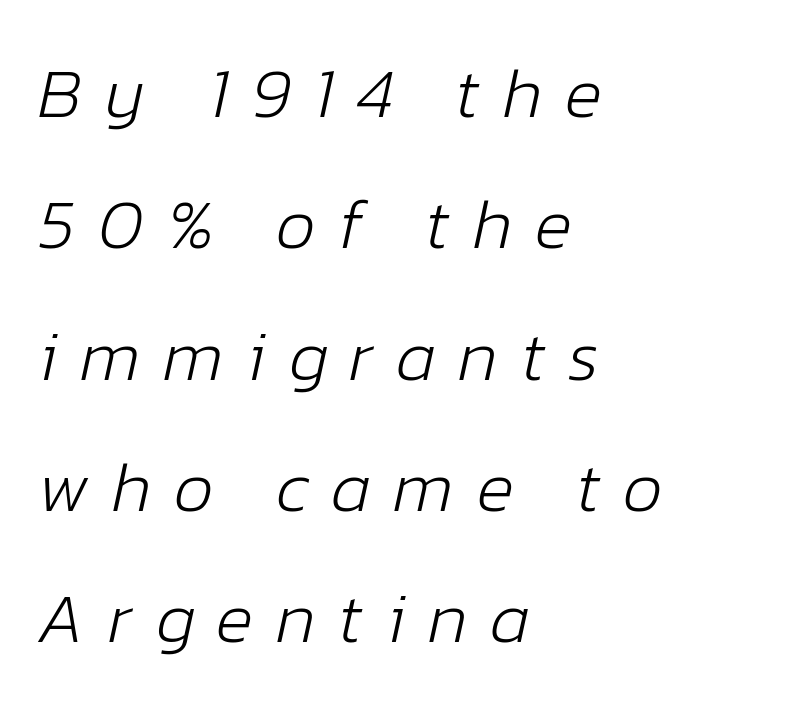
Stems and bowls with no extra thickness — not bold. Proportional: the letters do not fall into vertical columns. An italicized treatment has been applied to the whole sample. Observe the wide spacing: letters keep a clear distance from each other.
